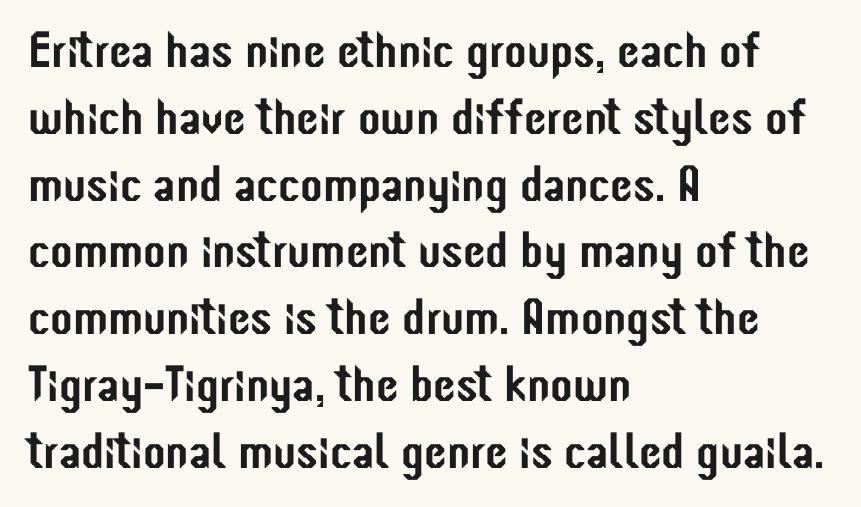
{"serif": "no", "italic": "no", "width": "condensed", "stroke_contrast": "low", "x_height": "medium", "monospaced": "no", "underline": "no", "align": "left", "line_spacing": "normal", "line_spacing_ratio": 1.31, "letter_spacing": "normal", "letter_spacing_em": 0.0, "glyph_px": 51}
